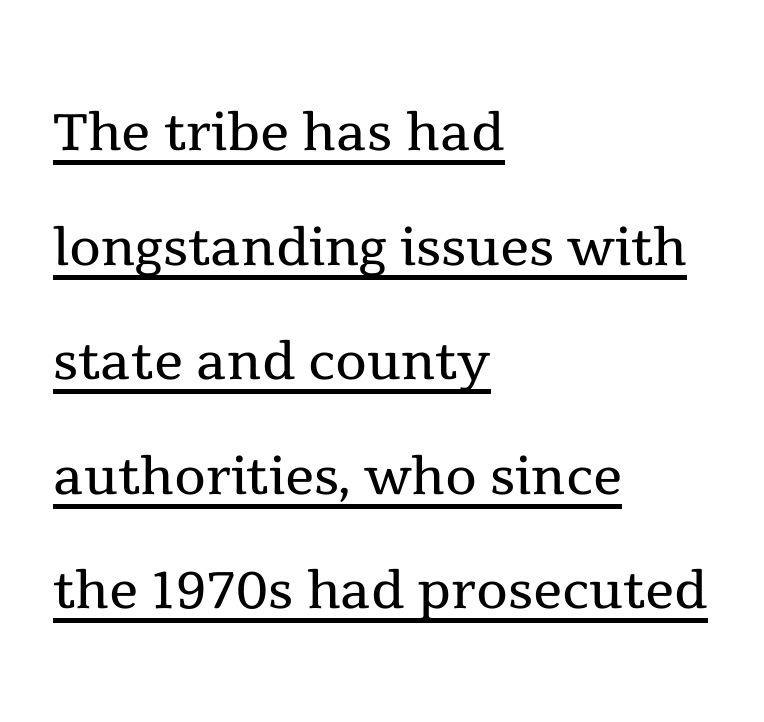
Q: Is the text bold? A: No.
Q: Is the text italic (slanted)? A: No, it is upright.
Q: Is the typeface a serif or a sans-serif typeface? A: Serif.
Q: Is the text underlined? A: Yes.
Q: How is the paragraph aligned? A: Left-aligned.
Q: Is the spacing between letters normal or unusually wide? A: Normal.
Q: Is the spacing between lines tight, normal or loose? A: Normal.
Q: Width (condensed, normal, or wide)? A: Normal.
Q: x-height? A: Medium.
Q: Monospaced? A: No.
